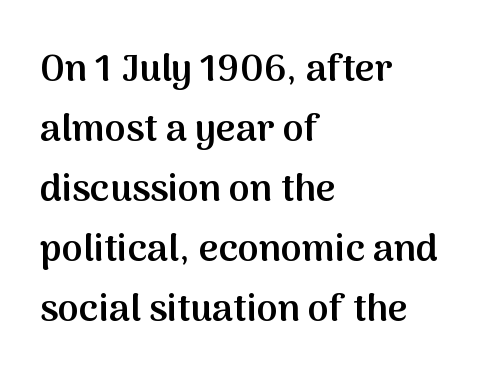
The horizontal fit of the characters is conventional and even. Each letter's strokes conclude bluntly, with no projecting serifs. Each line starts at the same left margin while the right side varies. Descender tails drop into unmarked territory.
